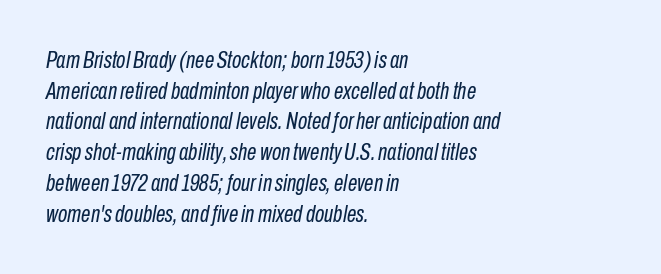
{"italic": "yes", "lean": "right", "slant_degrees": 10, "bold": "no", "underline": "no", "align": "left", "line_spacing": "normal", "line_spacing_ratio": 1.28, "letter_spacing": "normal", "letter_spacing_em": 0.0, "glyph_px": 24}
